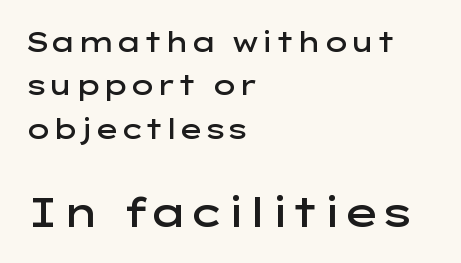
{"serif": "no", "italic": "no", "bold": "semi", "weight": "semibold", "width": "wide", "stroke_contrast": "low", "x_height": "medium", "monospaced": "no", "underline": "no", "align": "left", "line_spacing": "normal", "line_spacing_ratio": 1.61, "letter_spacing": "normal", "letter_spacing_em": 0.0, "larger_block": "second", "size_ratio": 1.48, "glyph_px": 40}
